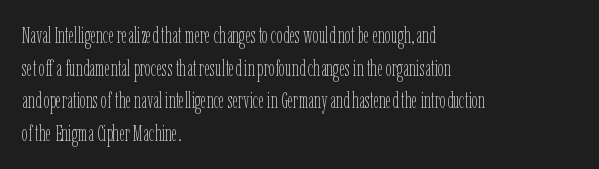
{"italic": "no", "bold": "no", "underline": "no", "align": "left", "line_spacing": "normal", "line_spacing_ratio": 1.48, "letter_spacing": "normal", "letter_spacing_em": 0.0, "glyph_px": 22}
